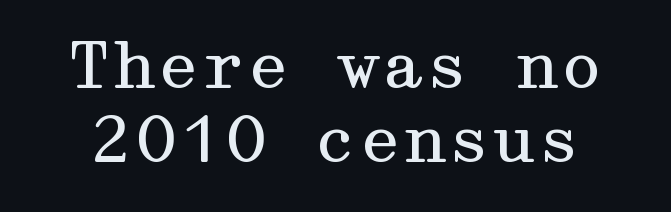
The image shows 64 px regular-weight, wide serif type, upright; set line spacing 1.16x, normal letter spacing, not underlined; medium stroke contrast and a medium x-height.
